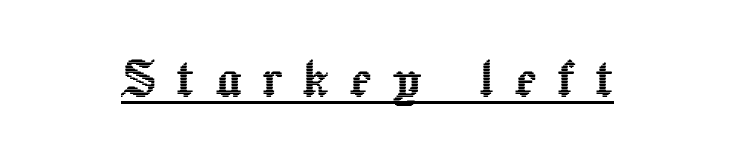
Q: Is the text italic (slanted)? A: No, it is upright.
Q: Is the text underlined? A: Yes.
Q: Is the spacing between letters normal or unusually wide? A: Unusually wide.
Q: Width (condensed, normal, or wide)? A: Normal.
Q: x-height? A: Medium.
Q: Monospaced? A: No.
